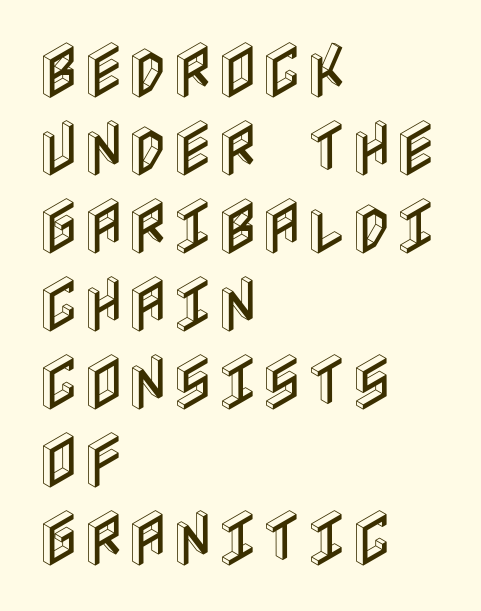
Q: Is the text italic (slanted)? A: No, it is upright.
Q: Is the text underlined? A: No.
Q: How is the paragraph aligned? A: Left-aligned.
Q: Is the spacing between letters normal or unusually wide? A: Normal.
Q: Is the spacing between lines tight, normal or loose? A: Normal.
Q: Width (condensed, normal, or wide)? A: Condensed.
Q: x-height? A: Large.
